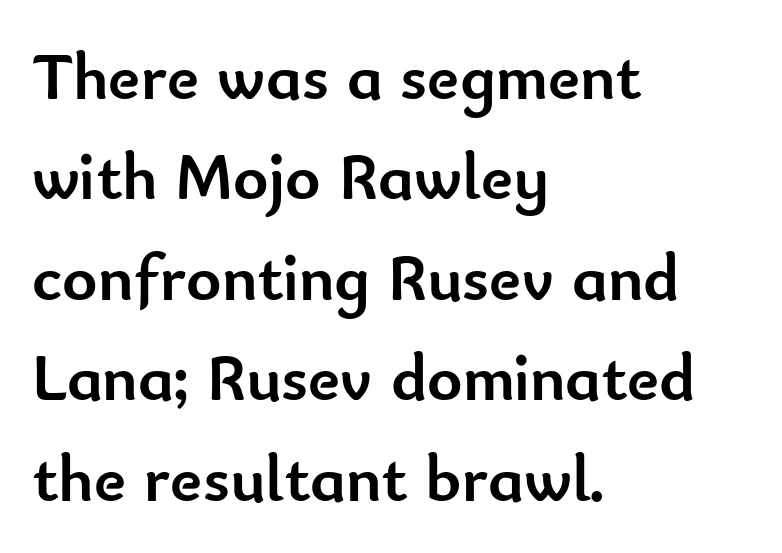
The image shows 67 px semibold sans-serif type, upright; set left-aligned, normal line spacing (1.5x), normal letter spacing, not underlined; low stroke contrast and a small x-height.
